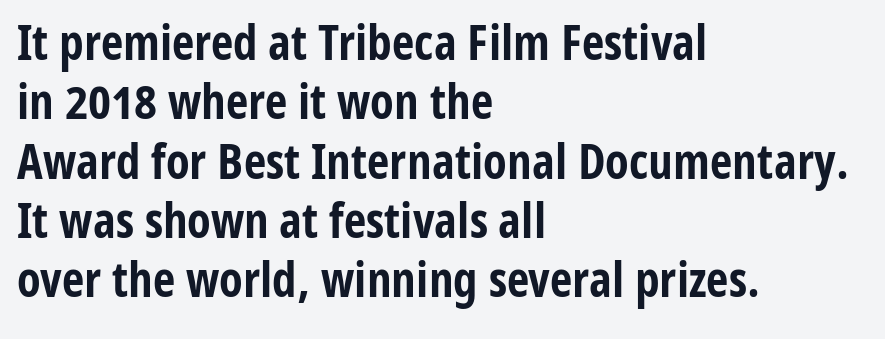
No word sits above an underline. Nothing unusual about the tracking: characters are spaced as the font intends. You can tell from the bare stems that sans-serif type was used. Character widths vary here, with narrow letters taking less room than wide ones. These lines stack with their left ends in a neat column. It's the straight-up-and-down kind of type.
